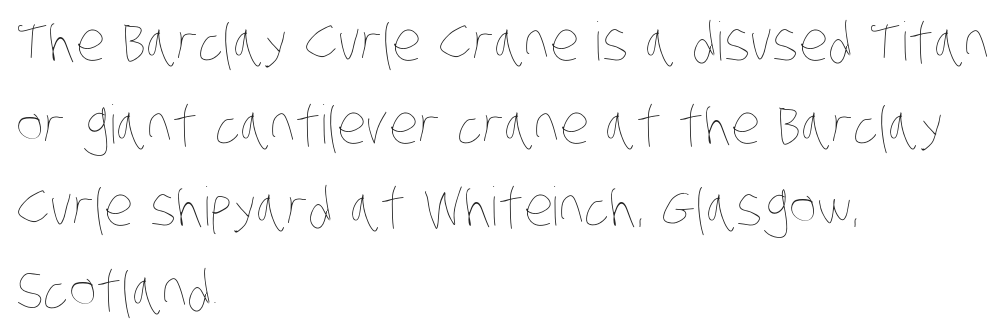
Q: Is the text bold? A: No.
Q: Is the text underlined? A: No.
Q: How is the paragraph aligned? A: Left-aligned.
Q: Is the spacing between letters normal or unusually wide? A: Normal.
Q: Is the spacing between lines tight, normal or loose? A: Normal.
Q: Width (condensed, normal, or wide)? A: Condensed.
Q: Stroke contrast? A: Low.
Q: x-height? A: Large.
Q: Monospaced? A: No.
